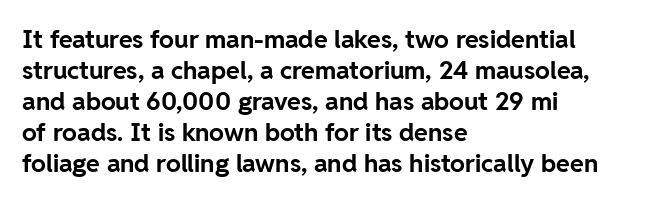
You'd pick this weight for a headline — it's a proper bold. Upright lettering throughout. Nothing unusual about the tracking: characters are spaced as the font intends. Check the space under the baseline: it is left empty.
